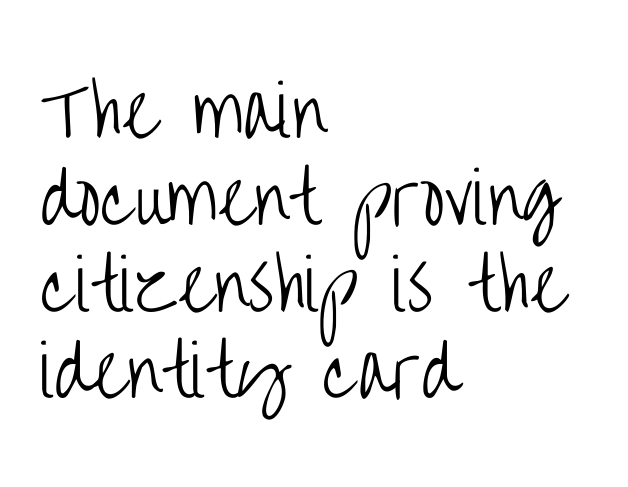
Compared with a centered layout, this one pins lines to the left instead. The horizontal fit of the characters is conventional and even. Is there any slant? The stems are plumb. Do the characters align in a grid? No, the font is proportional. A sans-serif font was chosen for this passage. The cut favours lightness, reaching ordinary text weight at its darkest.
